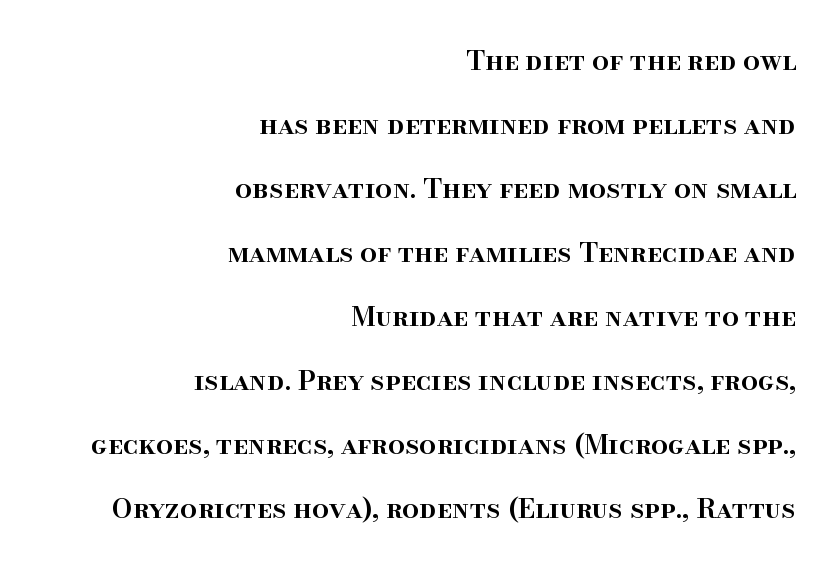
Posture: straight, roman, zero tilt. A bare baseline throughout the passage. The letters are semibold — heavier than regular but short of a full bold. Notice how the passage keeps a crisp vertical edge on the right only.
